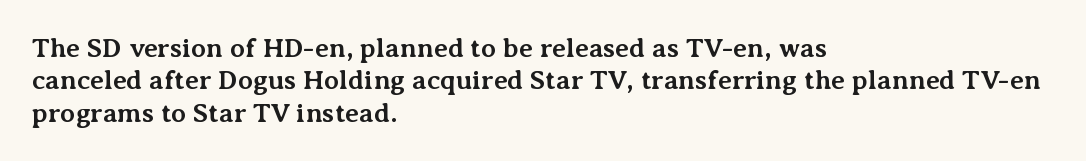
{"italic": "no", "bold": "yes", "underline": "no", "align": "left", "line_spacing_ratio": 1.2, "letter_spacing": "normal", "letter_spacing_em": 0.0, "glyph_px": 27}
